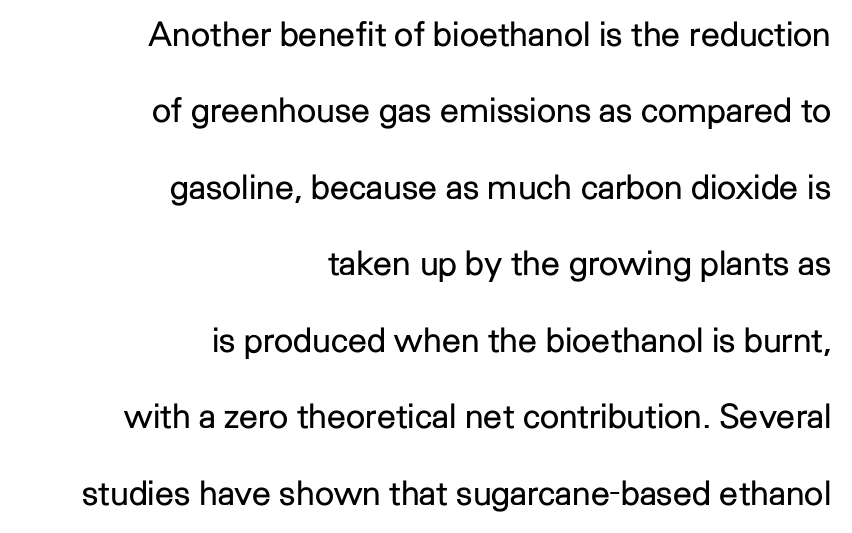
This rendering employs a face without finishing strokes, i.e., a sans-serif. Check under the words: just untouched page. The line texture is even and compact thanks to regular tracking. Varying glyph widths throughout — classic text-font behaviour. Unbolded letterforms with no extra heft.
